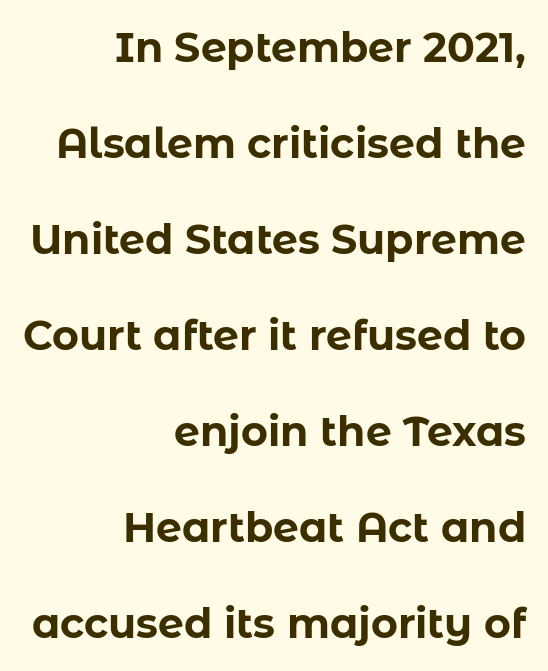
Q: Is the text bold? A: Yes.
Q: Is the text italic (slanted)? A: No, it is upright.
Q: Is the typeface a serif or a sans-serif typeface? A: Sans-serif.
Q: Is the text underlined? A: No.
Q: How is the paragraph aligned? A: Right-aligned.
Q: Is the spacing between letters normal or unusually wide? A: Normal.
Q: Is the spacing between lines tight, normal or loose? A: Loose.
Q: Width (condensed, normal, or wide)? A: Normal.
Q: Stroke contrast? A: Low.
Q: x-height? A: Medium.
Q: Monospaced? A: No.
